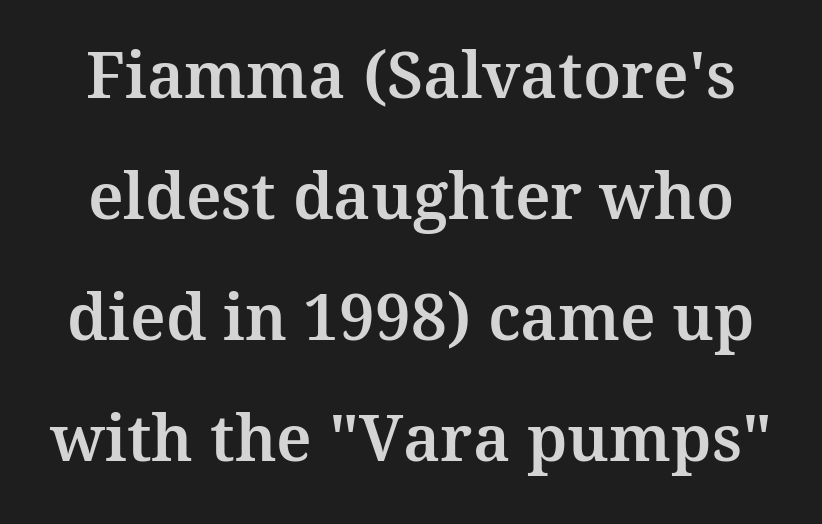
Q: Is the text italic (slanted)? A: No, it is upright.
Q: Is the typeface a serif or a sans-serif typeface? A: Serif.
Q: Is the text underlined? A: No.
Q: Is the spacing between letters normal or unusually wide? A: Normal.
Q: Width (condensed, normal, or wide)? A: Normal.
Q: Stroke contrast? A: Medium.
Q: x-height? A: Medium.
Q: Monospaced? A: No.
